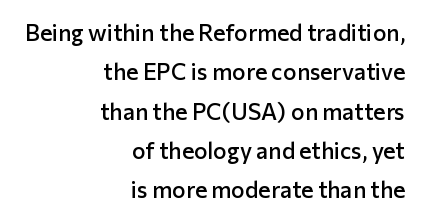
Q: Is the text bold? A: Semi-bold.
Q: Is the text italic (slanted)? A: No, it is upright.
Q: Is the text underlined? A: No.
Q: How is the paragraph aligned? A: Right-aligned.
Q: Is the spacing between letters normal or unusually wide? A: Normal.
